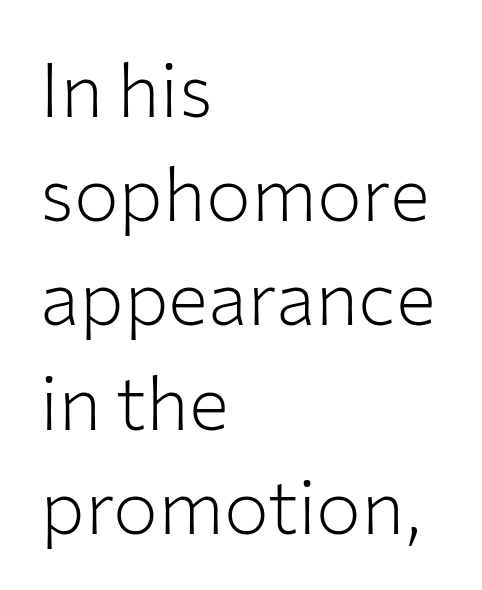
{"serif": "no", "italic": "no", "bold": "no", "weight": "light", "width": "normal", "stroke_contrast": "low", "x_height": "medium", "monospaced": "no", "underline": "no", "align": "left", "line_spacing": "normal", "line_spacing_ratio": 1.39, "letter_spacing": "normal", "letter_spacing_em": 0.0, "glyph_px": 75}
